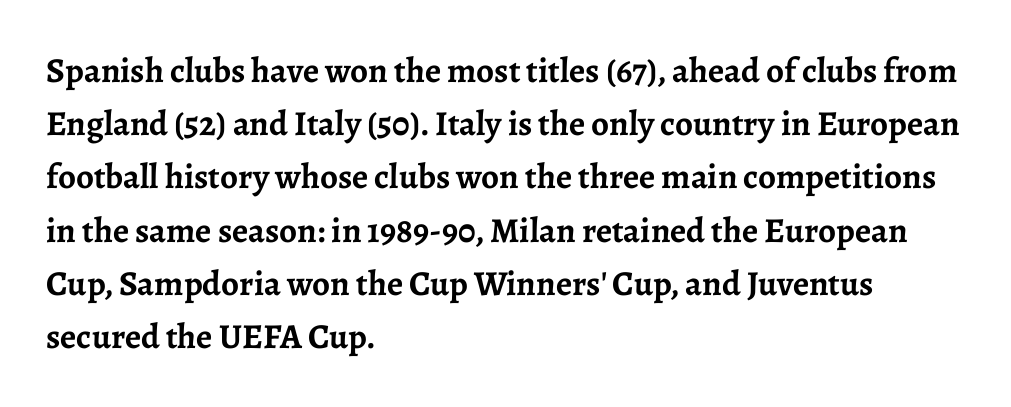
The image shows 35 px semibold serif type, upright; set left-aligned, normal line spacing (1.52x), normal letter spacing, not underlined; low stroke contrast and a medium x-height.
